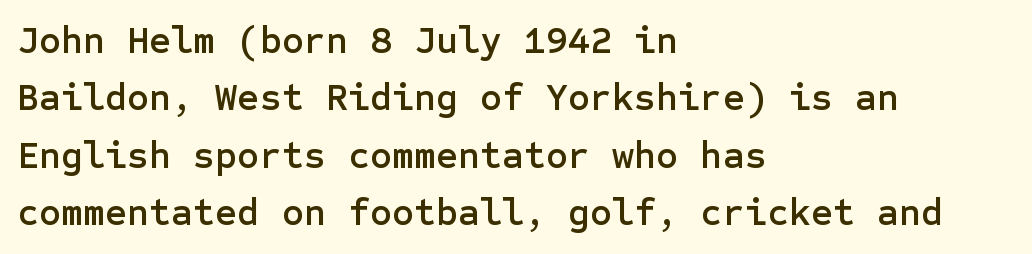
Q: Is the text italic (slanted)? A: No, it is upright.
Q: Is the typeface a serif or a sans-serif typeface? A: Sans-serif.
Q: Is the text underlined? A: No.
Q: How is the paragraph aligned? A: Left-aligned.
Q: Is the spacing between letters normal or unusually wide? A: Normal.
Q: Is the spacing between lines tight, normal or loose? A: Normal.
Q: Width (condensed, normal, or wide)? A: Normal.
Q: Stroke contrast? A: Low.
Q: x-height? A: Medium.
